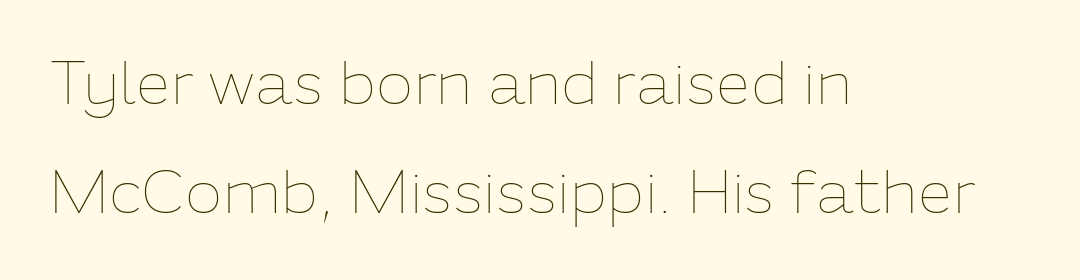
Q: Is the text bold? A: No.
Q: Is the text italic (slanted)? A: No, it is upright.
Q: Is the text underlined? A: No.
Q: How is the paragraph aligned? A: Left-aligned.
Q: Is the spacing between letters normal or unusually wide? A: Normal.
Q: Width (condensed, normal, or wide)? A: Normal.
Q: Stroke contrast? A: Low.
Q: x-height? A: Medium.
Q: Monospaced? A: No.
